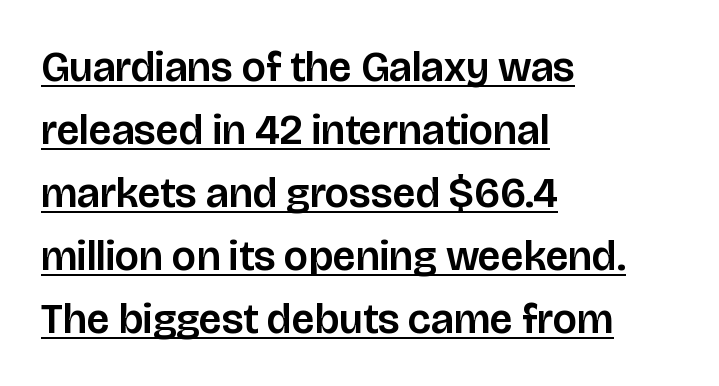
The letters advance in unequal steps, a hallmark of proportional type. The space between consecutive lines is moderate. Here the glyphs are tracked normally, forming tight word shapes. The font family rendered here belongs to the sans-serif group. This is the regular roman posture of the typeface. Somebody hit Ctrl+U on this one — the words are underlined.
